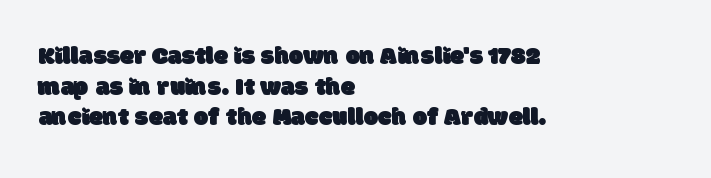
The image shows 26 px text type; set left-aligned, line spacing 1.18x, normal letter spacing, not underlined.
